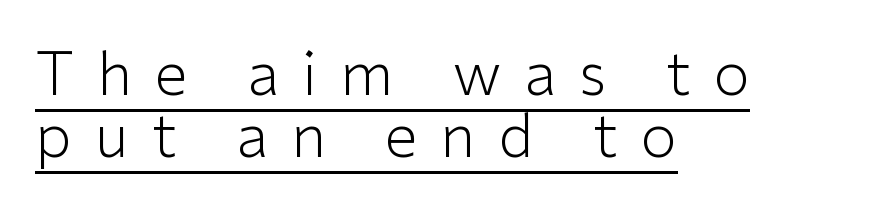
This sample carries an underscore along the baseline area. Look at the tracking — it's clearly loosened, letters drifting apart. The setting favours the left margin, as ordinary paragraphs usually do. Is this a heavy cut? Hardly; it is regular or lighter. Varying glyph widths throughout — classic text-font behaviour. Italic: no, the glyphs are upright roman.
